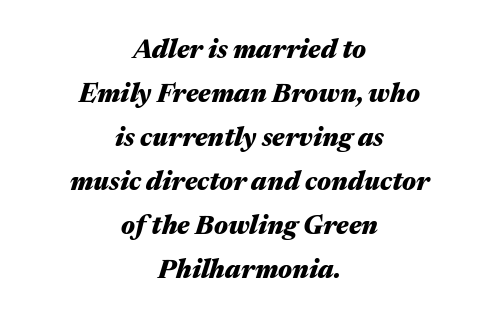
The image shows 26 px bold type, italic (leaning right); set centered, normal line spacing (1.69x), normal letter spacing, not underlined.
